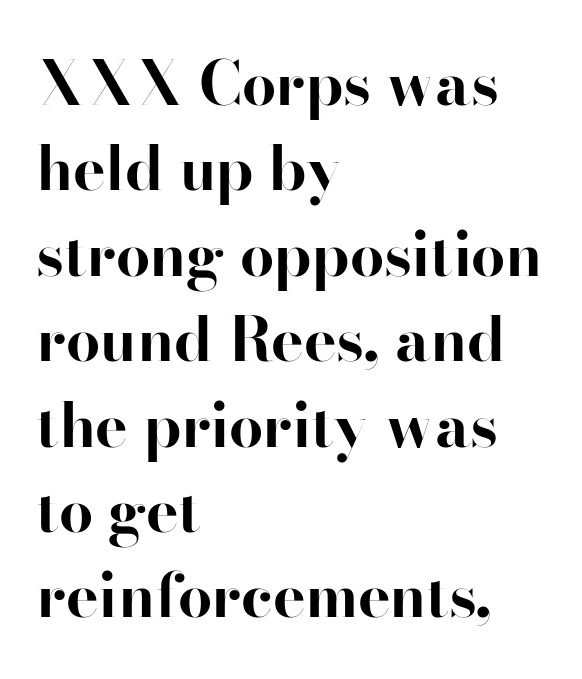
{"serif": "yes", "italic": "no", "bold": "yes", "weight": "bold", "width": "normal", "stroke_contrast": "high", "x_height": "small", "monospaced": "no", "underline": "no", "align": "left", "line_spacing": "normal", "line_spacing_ratio": 1.4, "letter_spacing": "normal", "letter_spacing_em": 0.0, "glyph_px": 61}
